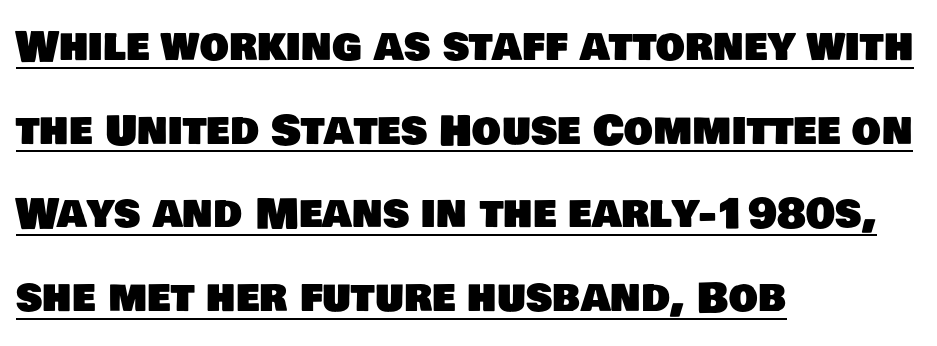
The image shows 41 px sans-serif type; set left-aligned, loose line spacing (2.04x), normal letter spacing, underlined; low stroke contrast and a large x-height.
